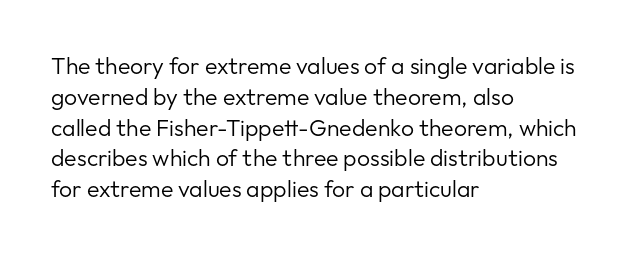
{"italic": "no", "bold": "no", "underline": "no", "align": "left", "line_spacing": "normal", "line_spacing_ratio": 1.34, "letter_spacing": "normal", "letter_spacing_em": 0.0, "glyph_px": 23}
